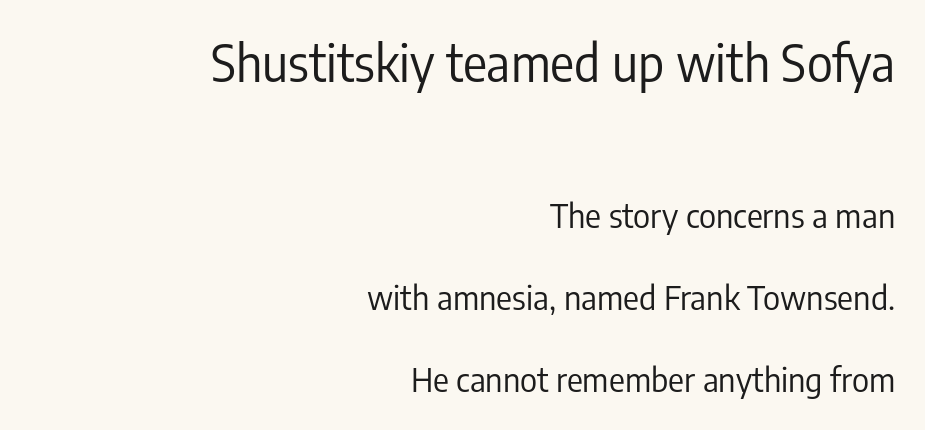
Q: Is the text bold? A: No.
Q: Is the text italic (slanted)? A: No, it is upright.
Q: Is the typeface a serif or a sans-serif typeface? A: Sans-serif.
Q: Is the text underlined? A: No.
Q: How is the paragraph aligned? A: Right-aligned.
Q: Is the spacing between letters normal or unusually wide? A: Normal.
Q: Is the spacing between lines tight, normal or loose? A: Loose.
Q: Which block of text is set in a larger size, the first (top) or the second (bottom)? A: The first (top) one.
Q: Width (condensed, normal, or wide)? A: Condensed.
Q: Stroke contrast? A: Low.
Q: x-height? A: Medium.
Q: Monospaced? A: No.
